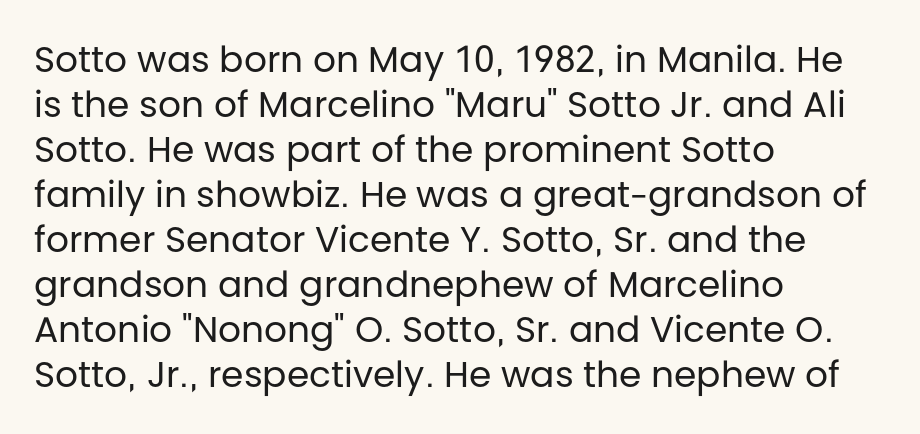
{"serif": "no", "italic": "no", "bold": "no", "weight": "regular", "width": "normal", "stroke_contrast": "low", "x_height": "large", "monospaced": "no", "underline": "no", "align": "left", "line_spacing": "normal", "line_spacing_ratio": 1.25, "letter_spacing": "normal", "letter_spacing_em": 0.0, "glyph_px": 36}
